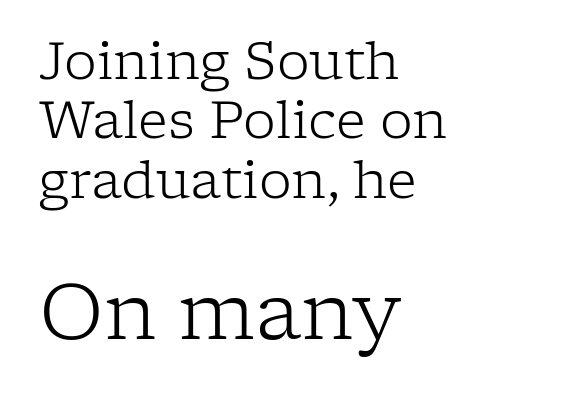
Q: Is the text bold? A: No.
Q: Is the text italic (slanted)? A: No, it is upright.
Q: Is the typeface a serif or a sans-serif typeface? A: Serif.
Q: Is the text underlined? A: No.
Q: How is the paragraph aligned? A: Left-aligned.
Q: Is the spacing between letters normal or unusually wide? A: Normal.
Q: Is the spacing between lines tight, normal or loose? A: Tight.
Q: Which block of text is set in a larger size, the first (top) or the second (bottom)? A: The second (bottom) one.
Q: Width (condensed, normal, or wide)? A: Normal.
Q: Stroke contrast? A: Low.
Q: x-height? A: Medium.
Q: Monospaced? A: No.
